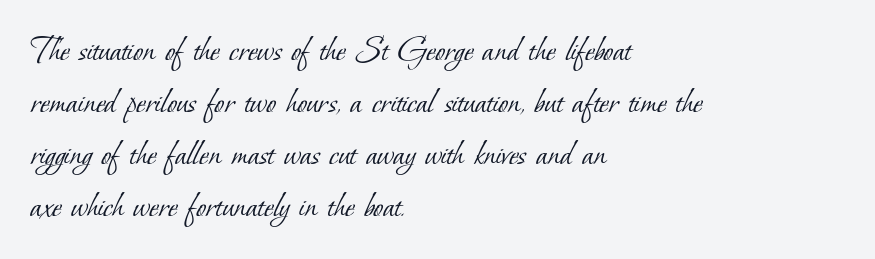
The lines are quadded left. The gaps between neighbouring characters are ordinary and unremarkable. Leading: standard. Stroke terminals: seriffed. Letters rest on an invisible, unmarked baseline. Character widths vary here, with narrow letters taking less room than wide ones.
